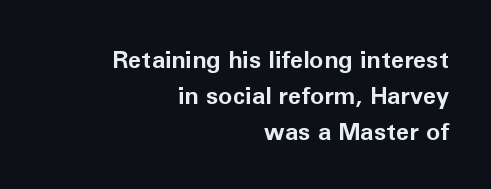
Every letter is thick-stroked: bold, no question. Each line ends at the same right margin while the left side varies. How are the letters spaced? Ordinarily, with no added tracking. The baseline area is clear.
